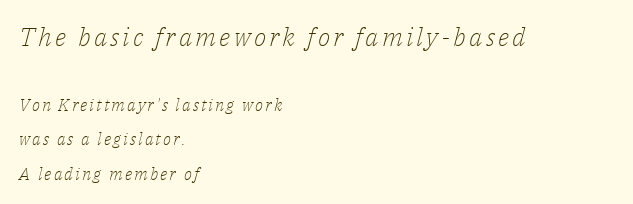
The face used here has a pronounced slope to its letters. Underlining? Definitely not there. Leftover space on each line is placed entirely after the last word. The more generous point size was reserved for the upper chunk.
